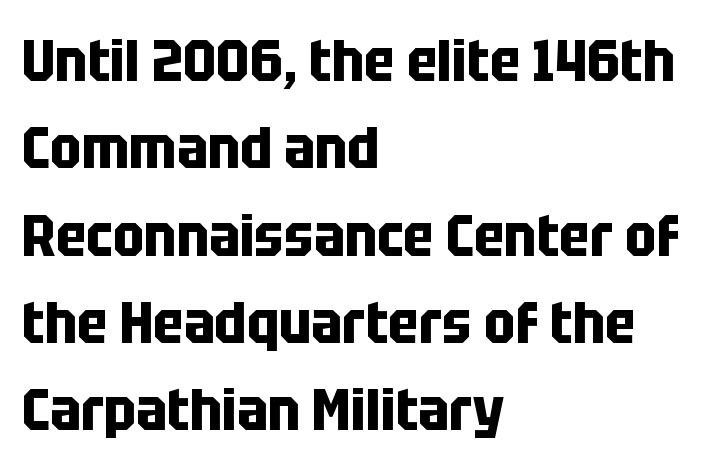
The image shows 59 px bold, condensed sans-serif type, upright; set left-aligned, normal line spacing (1.48x), normal letter spacing, not underlined; low stroke contrast and a large x-height.
